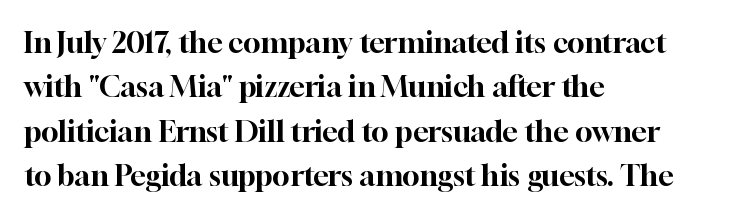
{"serif": "yes", "italic": "no", "width": "normal", "stroke_contrast": "high", "x_height": "medium", "monospaced": "no", "underline": "no", "align": "left", "line_spacing": "normal", "line_spacing_ratio": 1.53, "letter_spacing": "normal", "letter_spacing_em": 0.0, "glyph_px": 29}
